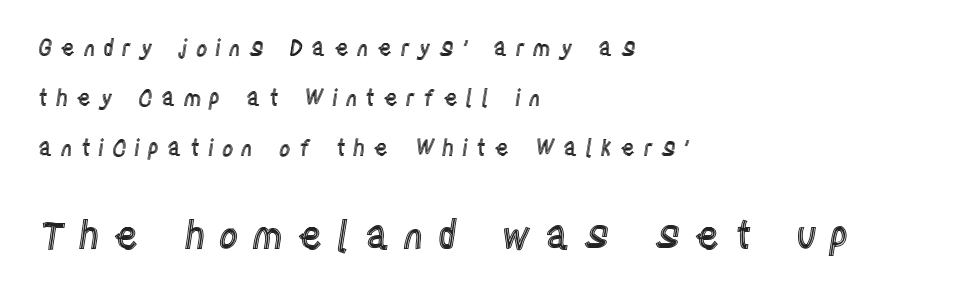
{"width": "condensed", "x_height": "large", "monospaced": "no", "underline": "no", "align": "left", "line_spacing": "loose", "line_spacing_ratio": 2.27, "letter_spacing": "wide", "letter_spacing_em": 0.36, "larger_block": "second", "size_ratio": 1.73, "glyph_px": 38}
